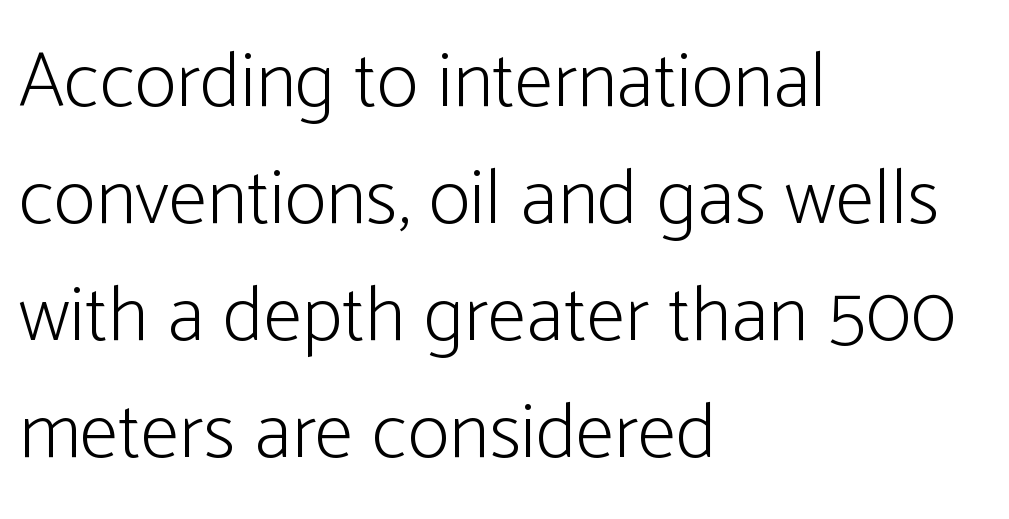
{"serif": "no", "italic": "no", "bold": "no", "weight": "light", "width": "condensed", "stroke_contrast": "low", "x_height": "medium", "monospaced": "no", "underline": "no", "align": "left", "line_spacing": "normal", "line_spacing_ratio": 1.48, "letter_spacing": "normal", "letter_spacing_em": 0.0, "glyph_px": 79}
